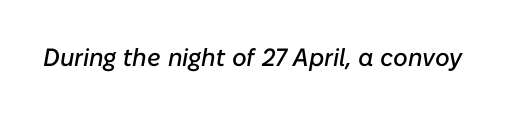
Q: Is the text italic (slanted)? A: Yes, it leans right by about 10 degrees.
Q: Is the text underlined? A: No.
Q: Is the spacing between letters normal or unusually wide? A: Normal.
